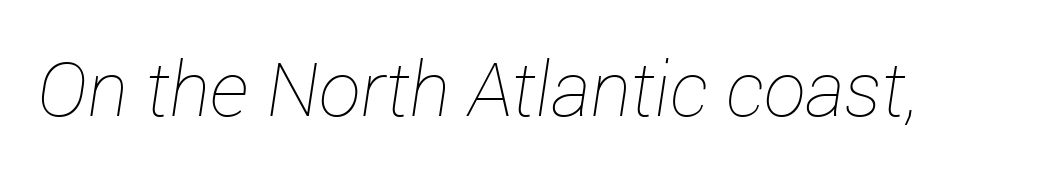
On a weight scale, this lands at 450 or below. Characters are canted at an angle relative to the baseline's perpendicular. How are the letters spaced? Ordinarily, with no added tracking. Check under the words: just untouched page. These lines are rendered in a variable-pitch font.
